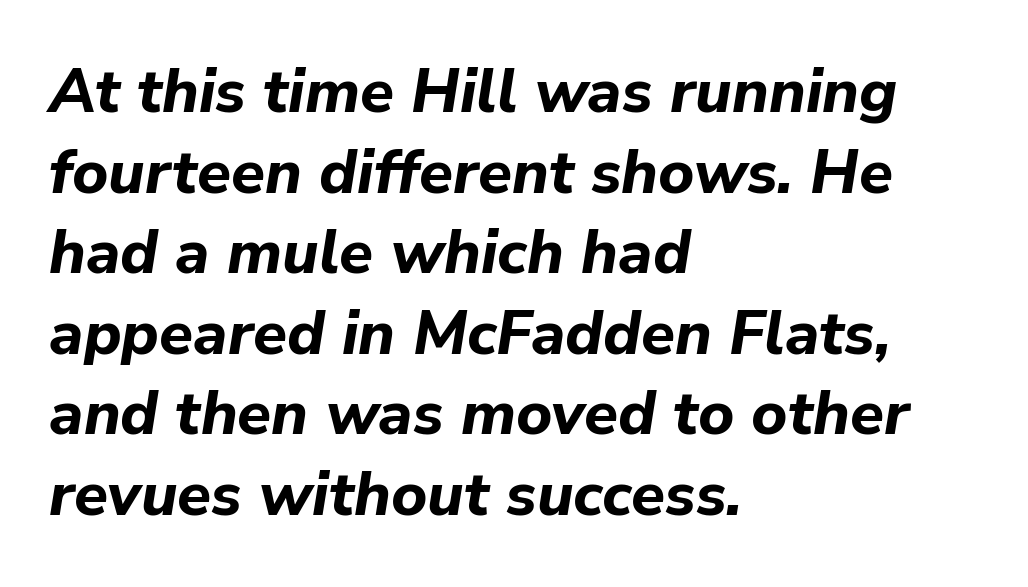
{"italic": "yes", "lean": "right", "slant_degrees": 9, "bold": "yes", "weight": "bold", "width": "normal", "stroke_contrast": "low", "x_height": "medium", "monospaced": "no", "underline": "no", "align": "left", "line_spacing": "normal", "line_spacing_ratio": 1.3, "letter_spacing": "normal", "letter_spacing_em": 0.0, "glyph_px": 62}
